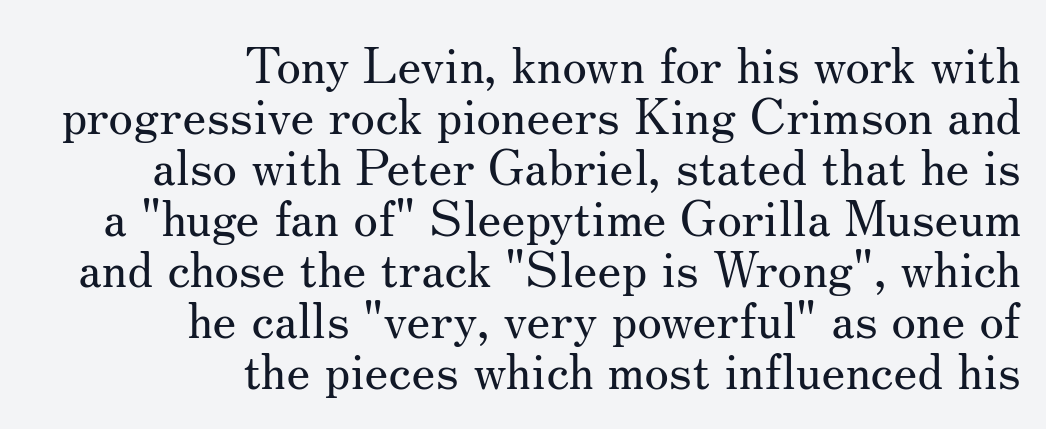
{"serif": "yes", "italic": "no", "bold": "no", "weight": "regular", "width": "normal", "stroke_contrast": "medium", "x_height": "small", "monospaced": "no", "underline": "no", "align": "right", "line_spacing": "tight", "line_spacing_ratio": 1.02, "letter_spacing": "normal", "letter_spacing_em": 0.0, "glyph_px": 50}
